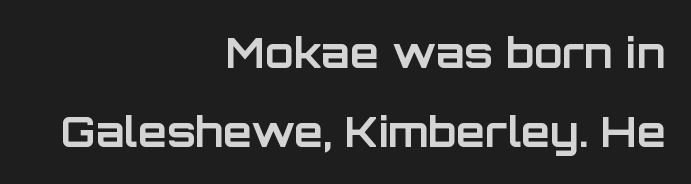
Q: Is the text bold? A: Yes.
Q: Is the text italic (slanted)? A: No, it is upright.
Q: Is the typeface a serif or a sans-serif typeface? A: Sans-serif.
Q: Is the text underlined? A: No.
Q: How is the paragraph aligned? A: Right-aligned.
Q: Is the spacing between letters normal or unusually wide? A: Normal.
Q: Width (condensed, normal, or wide)? A: Normal.
Q: Stroke contrast? A: Low.
Q: x-height? A: Large.
Q: Monospaced? A: No.
